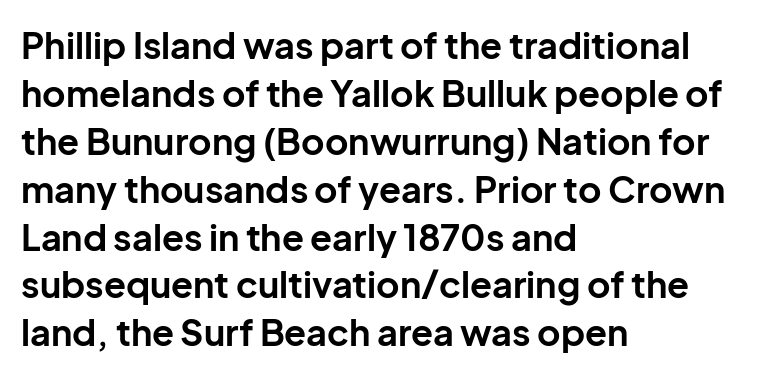
The image shows 36 px bold sans-serif type, upright; set left-aligned, normal line spacing (1.33x), normal letter spacing, not underlined; low stroke contrast and a medium x-height.
